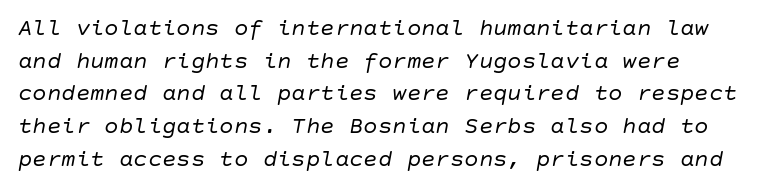
Q: Is the text bold? A: No.
Q: Is the text italic (slanted)? A: Yes, it leans right by about 10 degrees.
Q: Is the text underlined? A: No.
Q: How is the paragraph aligned? A: Left-aligned.
Q: Is the spacing between letters normal or unusually wide? A: Normal.
Q: Is the spacing between lines tight, normal or loose? A: Normal.
